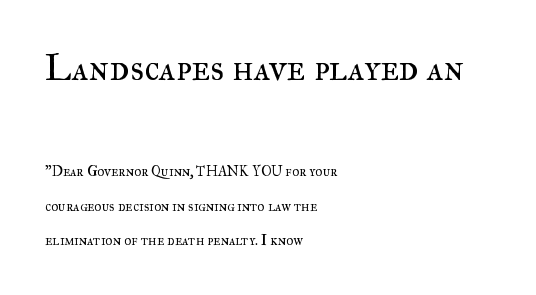
Q: Is the text bold? A: No.
Q: Is the text italic (slanted)? A: No, it is upright.
Q: Is the typeface a serif or a sans-serif typeface? A: Serif.
Q: Is the text underlined? A: No.
Q: How is the paragraph aligned? A: Left-aligned.
Q: Is the spacing between letters normal or unusually wide? A: Normal.
Q: Is the spacing between lines tight, normal or loose? A: Loose.
Q: Which block of text is set in a larger size, the first (top) or the second (bottom)? A: The first (top) one.
Q: Width (condensed, normal, or wide)? A: Normal.
Q: Stroke contrast? A: Medium.
Q: x-height? A: Small.
Q: Monospaced? A: No.
